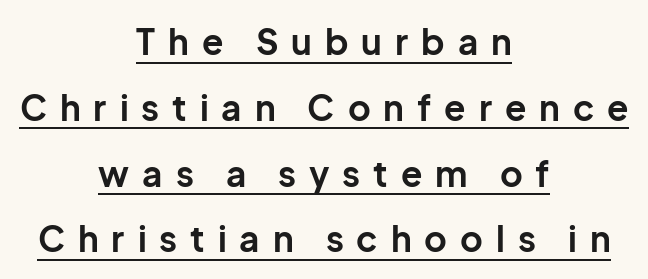
{"serif": "no", "italic": "no", "bold": "yes", "weight": "bold", "width": "normal", "stroke_contrast": "low", "x_height": "medium", "monospaced": "no", "underline": "yes", "align": "center", "line_spacing_ratio": 1.88, "letter_spacing": "wide", "letter_spacing_em": 0.37, "glyph_px": 35}
